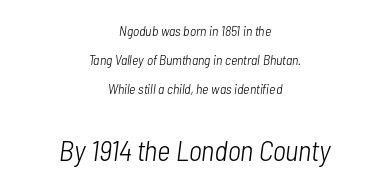
{"italic": "yes", "lean": "right", "slant_degrees": 7, "bold": "no", "weight": "light", "width": "condensed", "stroke_contrast": "low", "x_height": "medium", "monospaced": "no", "underline": "no", "align": "center", "line_spacing": "loose", "line_spacing_ratio": 2.07, "letter_spacing": "normal", "letter_spacing_em": 0.0, "larger_block": "second", "size_ratio": 2.07, "glyph_px": 29}
